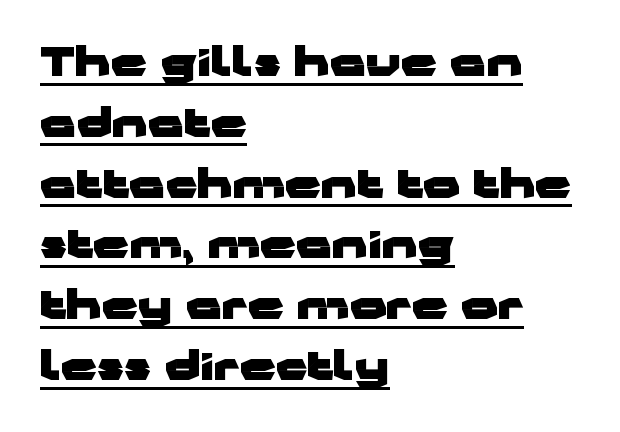
The passage shown stacks its lines at a standard gap. Upright lettering throughout. Set as a true bold cut, around the 700 mark. Layout note: lines flush left. Letterform terminals end flat and unadorned throughout the passage. The string is rendered with underlining switched on.
